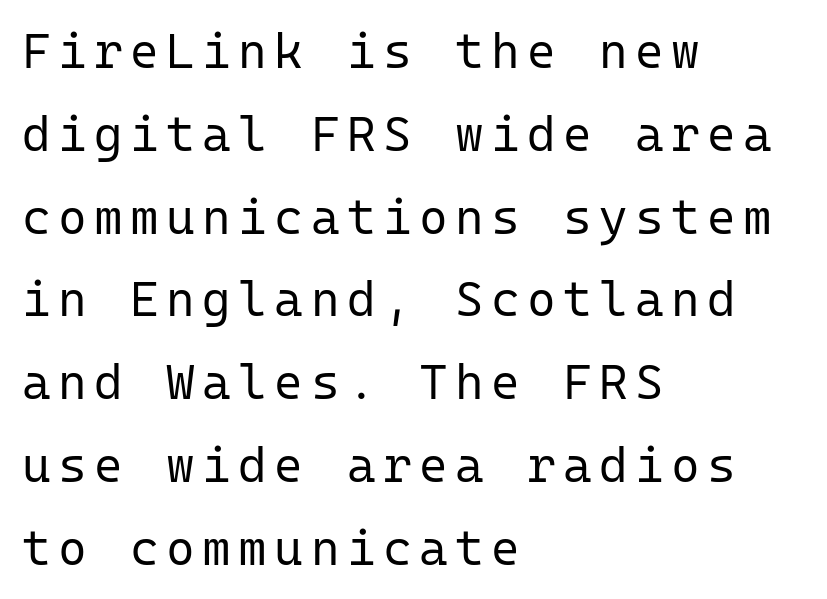
The image shows 49 px regular-weight sans-serif type, upright, monospaced; set left-aligned, normal line spacing (1.69x), not underlined; low stroke contrast and a medium x-height.
